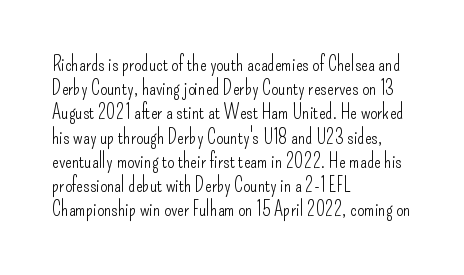
The image shows 20 px text type, upright; set left-aligned, line spacing 1.21x, normal letter spacing, not underlined.
